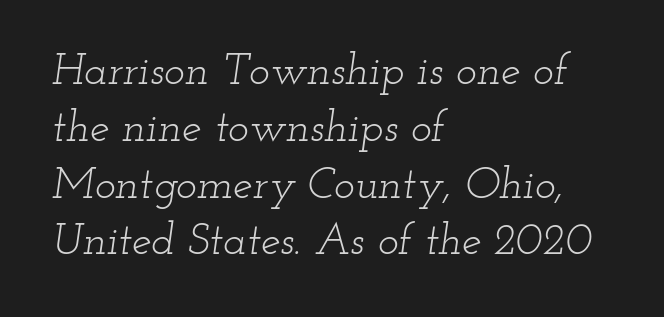
A student would call this left alignment; a typographer would say flush left, rag right. Each row of text sits above clean, open space. Little horizontal feet cap the strokes, marking this as serif type. You could call the tracking neutral — neither tight nor loose. Quick note: interline space is typical. The face used here has a pronounced slope to its letters.
